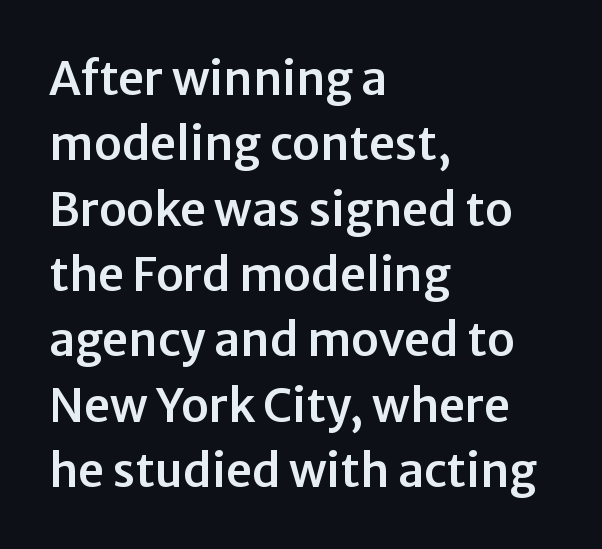
The space beneath each line is pristine and unruled. A typesetter would call this proportional, since set widths differ per character. Italic: no, the glyphs are upright roman. Stroke terminals: plain, sans-serif. The rag falls on the right side of this text block. The block of text has a typical density, with ordinary space between rows.
